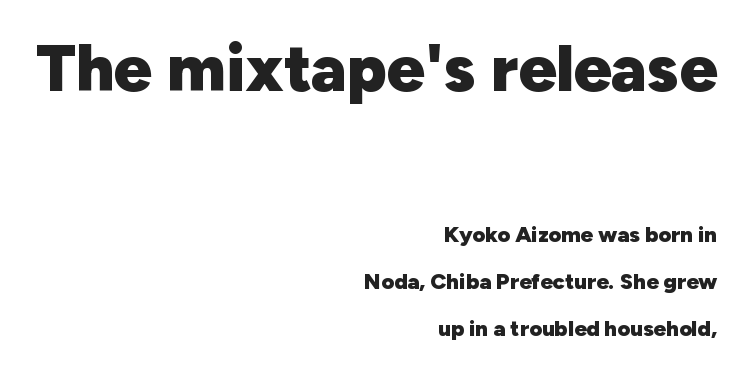
Q: Is the text bold? A: Yes.
Q: Is the text italic (slanted)? A: No, it is upright.
Q: Is the typeface a serif or a sans-serif typeface? A: Sans-serif.
Q: Is the text underlined? A: No.
Q: How is the paragraph aligned? A: Right-aligned.
Q: Is the spacing between letters normal or unusually wide? A: Normal.
Q: Is the spacing between lines tight, normal or loose? A: Loose.
Q: Which block of text is set in a larger size, the first (top) or the second (bottom)? A: The first (top) one.
Q: Width (condensed, normal, or wide)? A: Normal.
Q: Stroke contrast? A: Low.
Q: x-height? A: Medium.
Q: Monospaced? A: No.
